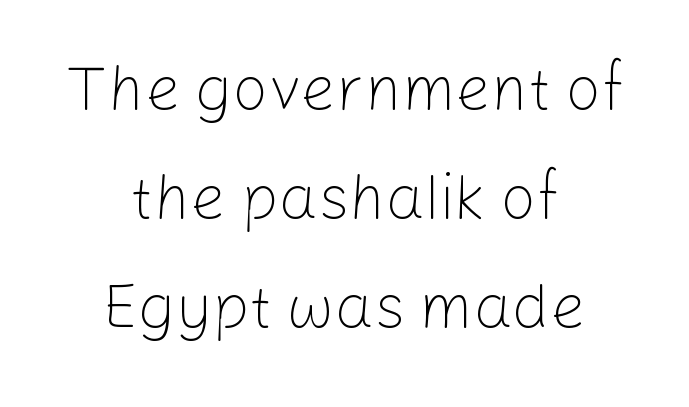
The image shows 62 px light sans-serif type, upright; set centered, line spacing 1.76x, normal letter spacing, not underlined; low stroke contrast and a medium x-height.
